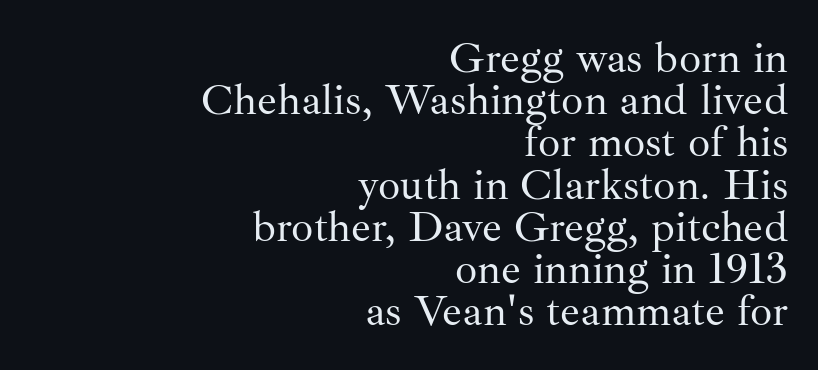
The ragged edge is on the left, which tells us the setting is flush right. Does the leading feel generous? Not at all — it's pinched. The passage shown is typed in a proportional face where columns would drift. The passage shown is not underscored anywhere. Weight: regular or lighter. The face used here is seriffed, in the tradition of book romans.
